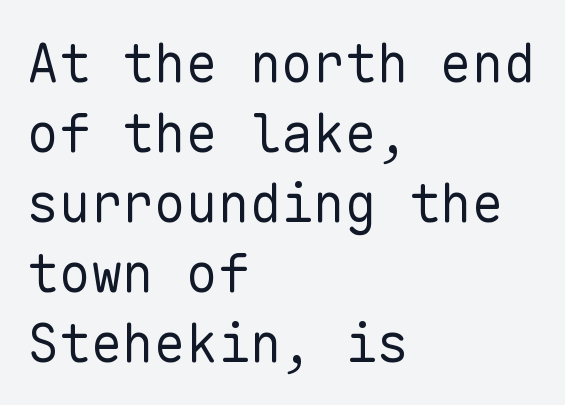
Q: Is the text bold? A: No.
Q: Is the text italic (slanted)? A: No, it is upright.
Q: Is the typeface a serif or a sans-serif typeface? A: Sans-serif.
Q: Is the text underlined? A: No.
Q: How is the paragraph aligned? A: Left-aligned.
Q: Is the spacing between letters normal or unusually wide? A: Normal.
Q: Is the spacing between lines tight, normal or loose? A: Normal.
Q: Width (condensed, normal, or wide)? A: Normal.
Q: Stroke contrast? A: Low.
Q: x-height? A: Medium.
Q: Monospaced? A: Yes.
